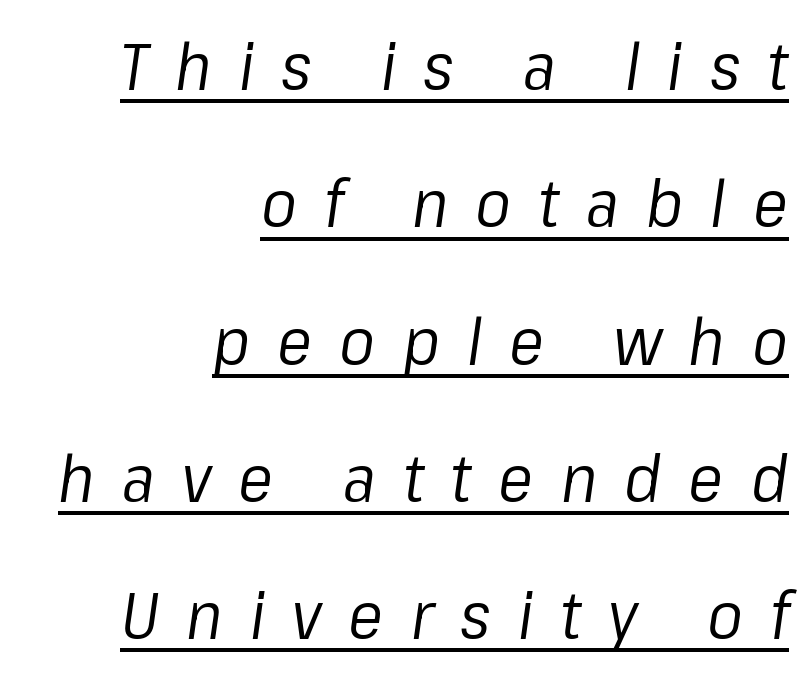
The image shows 66 px regular-weight type, italic (leaning right); set right-aligned, loose line spacing (2.08x), unusually wide letter spacing (+0.41 em), underlined; low stroke contrast and a medium x-height.
